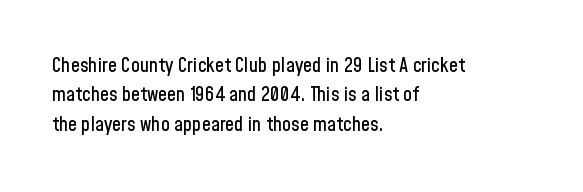
Q: Is the text italic (slanted)? A: No, it is upright.
Q: Is the text underlined? A: No.
Q: How is the paragraph aligned? A: Left-aligned.
Q: Is the spacing between letters normal or unusually wide? A: Normal.
Q: Is the spacing between lines tight, normal or loose? A: Normal.
